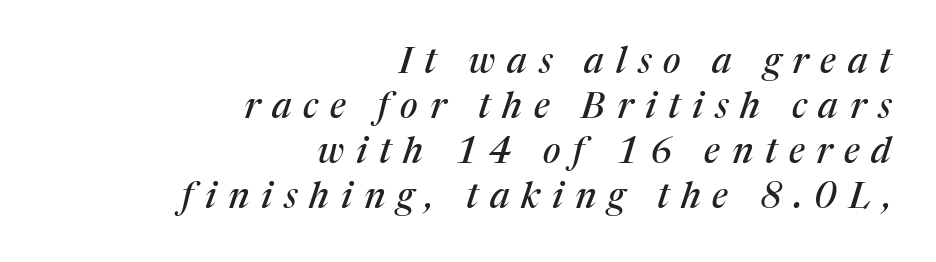
Look at the bottom of the vertical strokes: they flare into serifs here. Glyph-to-glyph distance is far greater than everyday printed text. Do the characters align in a grid? No, the font is proportional. The rows are spaced the way most documents space them. The lines are quadded right. Just letters on the line, the space beneath them empty.
